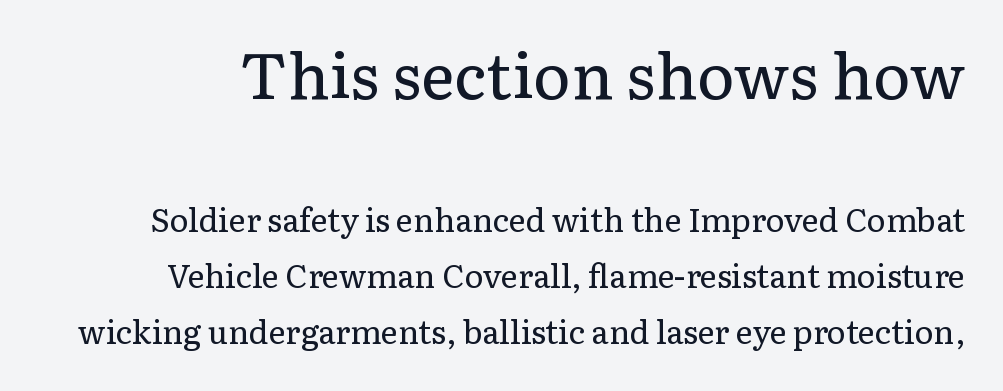
The image shows 64 px regular-weight serif type, upright; set line spacing 1.75x, normal letter spacing, not underlined; the first (top) block is 2.0x larger; low stroke contrast and a medium x-height.
